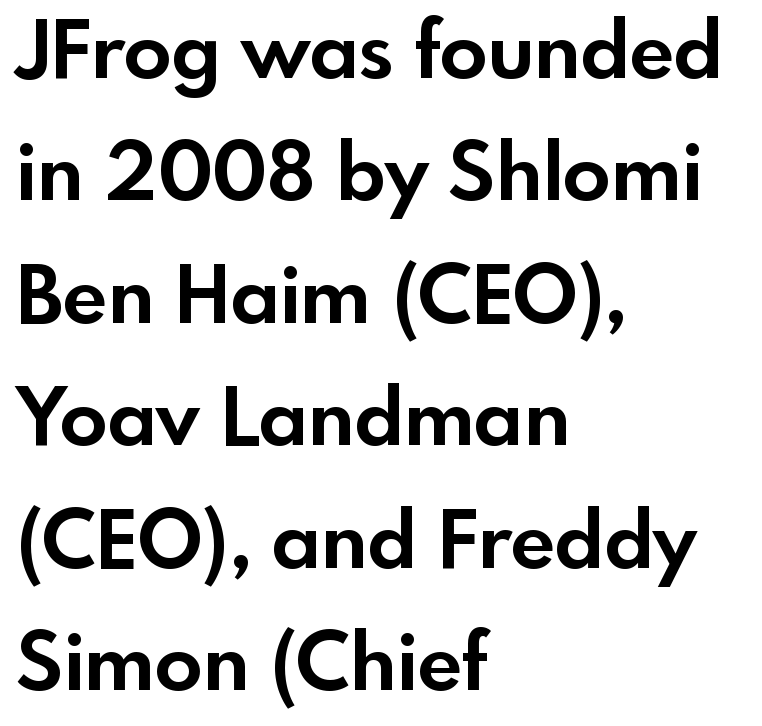
Here the glyphs are tracked normally, forming tight word shapes. Leading: standard. Type style note: lacks serifs. The letters advance in unequal steps, a hallmark of proportional type. The space directly below the letters is spotless.
